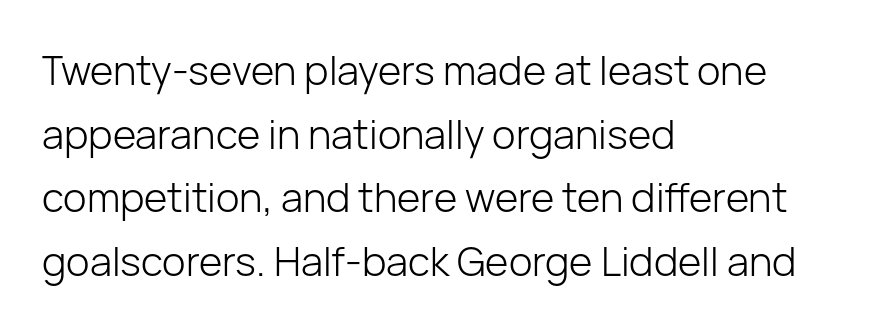
The passage shown is typed in a proportional face where columns would drift. Letters rest on an invisible, unmarked baseline. This sample uses plain, unmodified letter spacing. In terms of letterform style, serifs are entirely absent.
